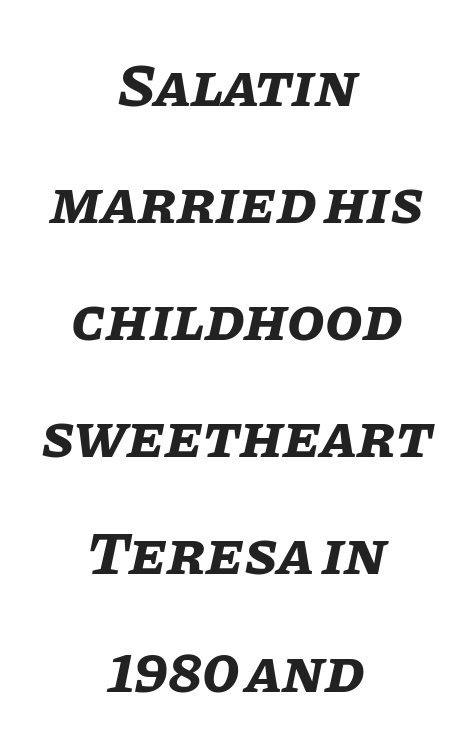
Q: Is the text bold? A: Yes.
Q: Is the text italic (slanted)? A: Yes, it leans right by about 11 degrees.
Q: Is the text underlined? A: No.
Q: How is the paragraph aligned? A: Centered.
Q: Is the spacing between letters normal or unusually wide? A: Normal.
Q: Is the spacing between lines tight, normal or loose? A: Loose.
Q: Width (condensed, normal, or wide)? A: Normal.
Q: Stroke contrast? A: Low.
Q: x-height? A: Large.
Q: Monospaced? A: No.
